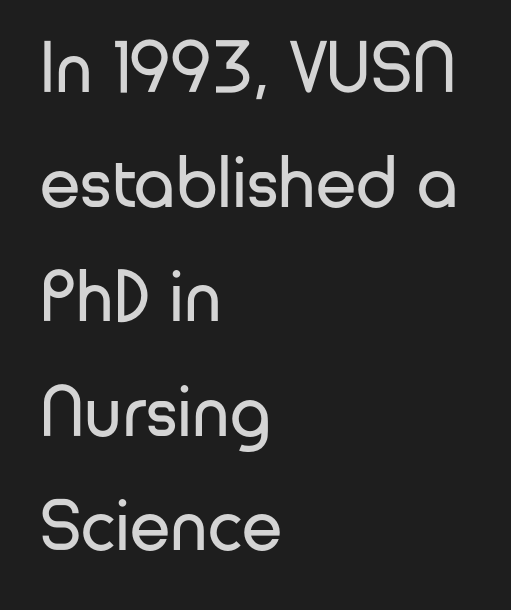
{"serif": "no", "italic": "no", "bold": "no", "weight": "regular", "width": "normal", "stroke_contrast": "low", "x_height": "medium", "monospaced": "no", "underline": "no", "align": "left", "line_spacing": "normal", "line_spacing_ratio": 1.57, "letter_spacing": "normal", "letter_spacing_em": 0.0, "glyph_px": 73}
